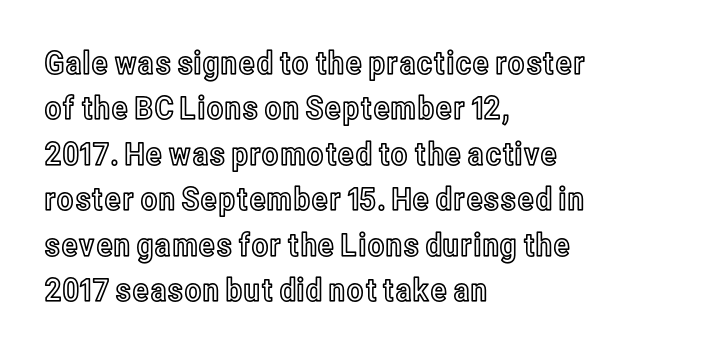
{"italic": "no", "width": "condensed", "x_height": "medium", "monospaced": "no", "underline": "no", "align": "left", "line_spacing": "normal", "line_spacing_ratio": 1.42, "letter_spacing": "normal", "letter_spacing_em": 0.0, "glyph_px": 32}
